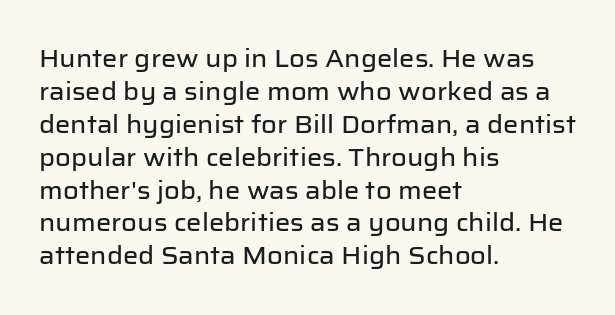
{"italic": "no", "underline": "no", "align": "left", "line_spacing": "normal", "line_spacing_ratio": 1.37, "letter_spacing": "normal", "letter_spacing_em": 0.0, "glyph_px": 24}
